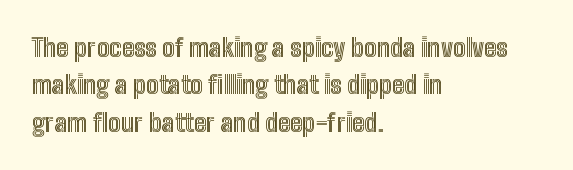
{"italic": "no", "underline": "no", "align": "left", "line_spacing": "normal", "line_spacing_ratio": 1.5, "letter_spacing": "normal", "letter_spacing_em": 0.0, "glyph_px": 25}
